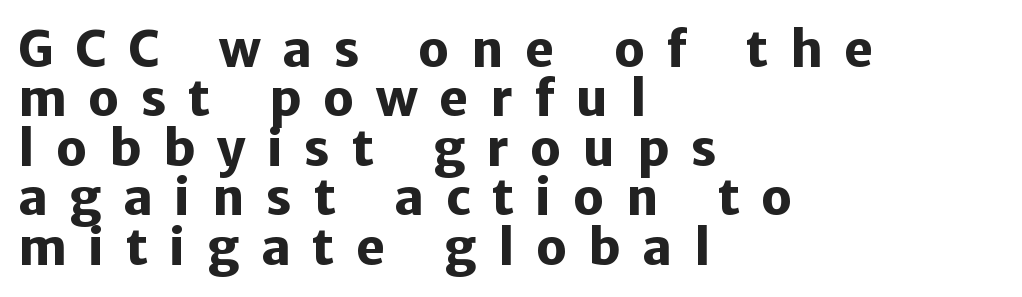
The image shows 49 px heavy sans-serif type, upright; set left-aligned, tight line spacing (1.01x), unusually wide letter spacing (+0.44 em), not underlined; low stroke contrast and a medium x-height.
